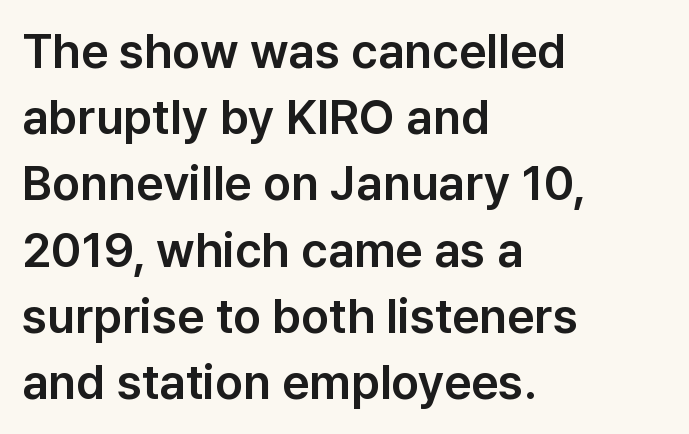
{"serif": "no", "italic": "no", "width": "normal", "stroke_contrast": "low", "x_height": "medium", "monospaced": "no", "underline": "no", "align": "left", "line_spacing": "normal", "line_spacing_ratio": 1.38, "letter_spacing": "normal", "letter_spacing_em": 0.0, "glyph_px": 48}
